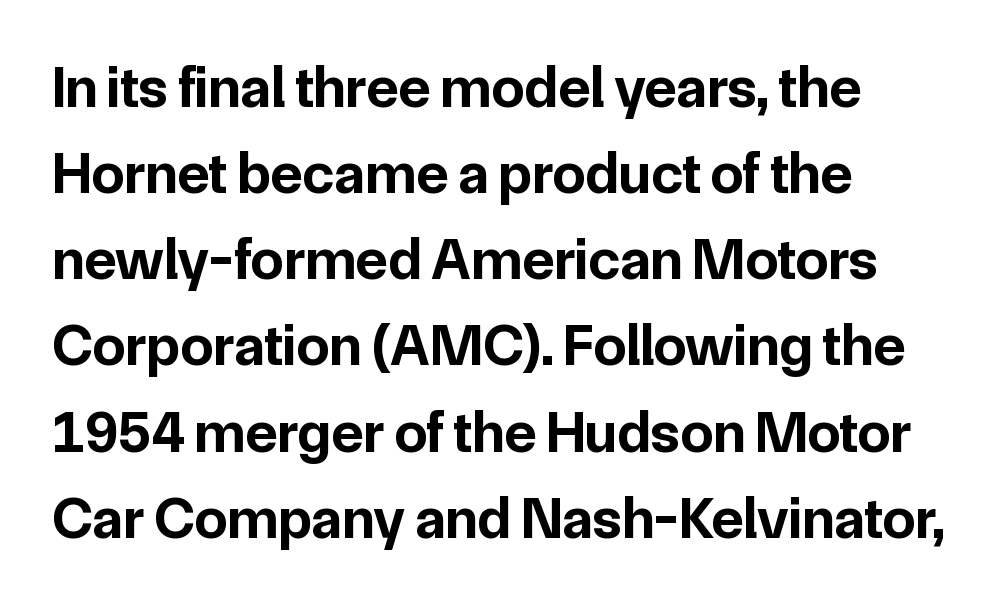
{"serif": "no", "italic": "no", "bold": "yes", "weight": "bold", "width": "normal", "stroke_contrast": "low", "x_height": "medium", "monospaced": "no", "underline": "no", "align": "left", "line_spacing": "normal", "line_spacing_ratio": 1.46, "letter_spacing": "normal", "letter_spacing_em": 0.0, "glyph_px": 59}
